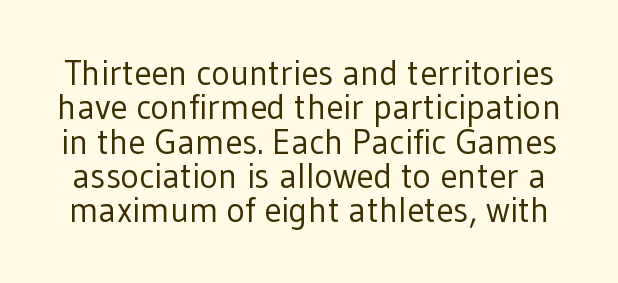
Words appear dense and cohesive because spacing is normal. Rows of type sit shoulder to shoulder in the vertical direction. Spacing verdict: proportional, widths tailored to each character. Classification — sans serif. This rendering features lettering with no underline. Upright lettering throughout.
